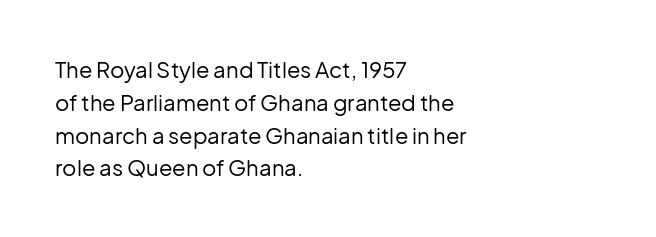
Q: Is the text bold? A: No.
Q: Is the text italic (slanted)? A: No, it is upright.
Q: Is the text underlined? A: No.
Q: How is the paragraph aligned? A: Left-aligned.
Q: Is the spacing between letters normal or unusually wide? A: Normal.
Q: Is the spacing between lines tight, normal or loose? A: Normal.
